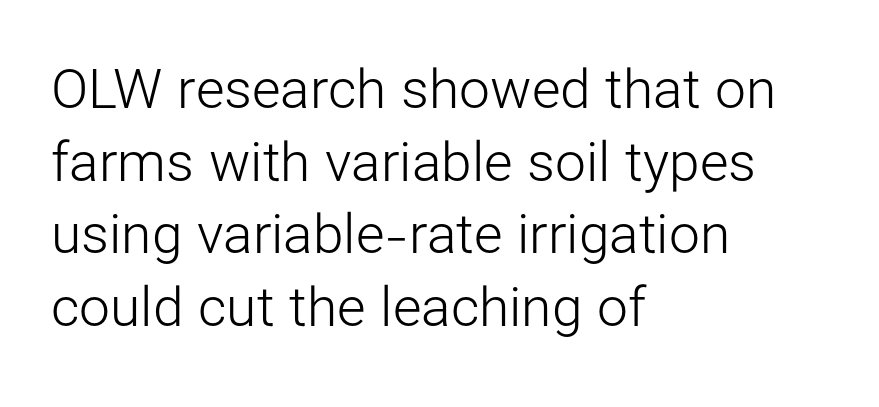
Q: Is the text bold? A: No.
Q: Is the text italic (slanted)? A: No, it is upright.
Q: Is the typeface a serif or a sans-serif typeface? A: Sans-serif.
Q: Is the text underlined? A: No.
Q: How is the paragraph aligned? A: Left-aligned.
Q: Is the spacing between letters normal or unusually wide? A: Normal.
Q: Is the spacing between lines tight, normal or loose? A: Normal.
Q: Width (condensed, normal, or wide)? A: Normal.
Q: Stroke contrast? A: Low.
Q: x-height? A: Medium.
Q: Monospaced? A: No.
